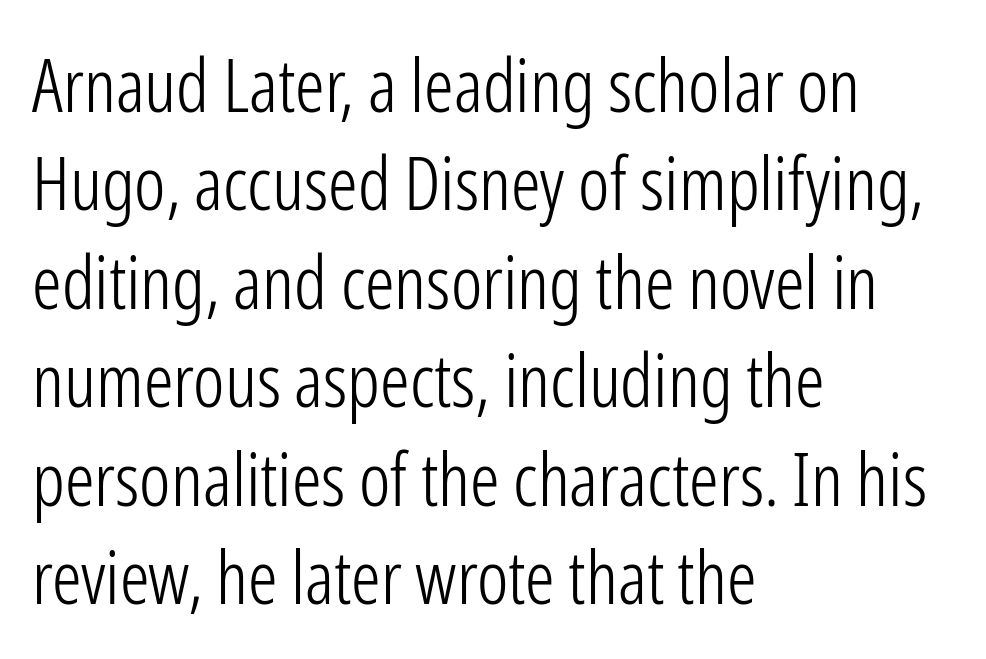
{"serif": "no", "italic": "no", "bold": "no", "weight": "light", "width": "condensed", "stroke_contrast": "low", "x_height": "medium", "monospaced": "no", "underline": "no", "align": "left", "line_spacing": "normal", "line_spacing_ratio": 1.33, "letter_spacing": "normal", "letter_spacing_em": 0.0, "glyph_px": 74}
